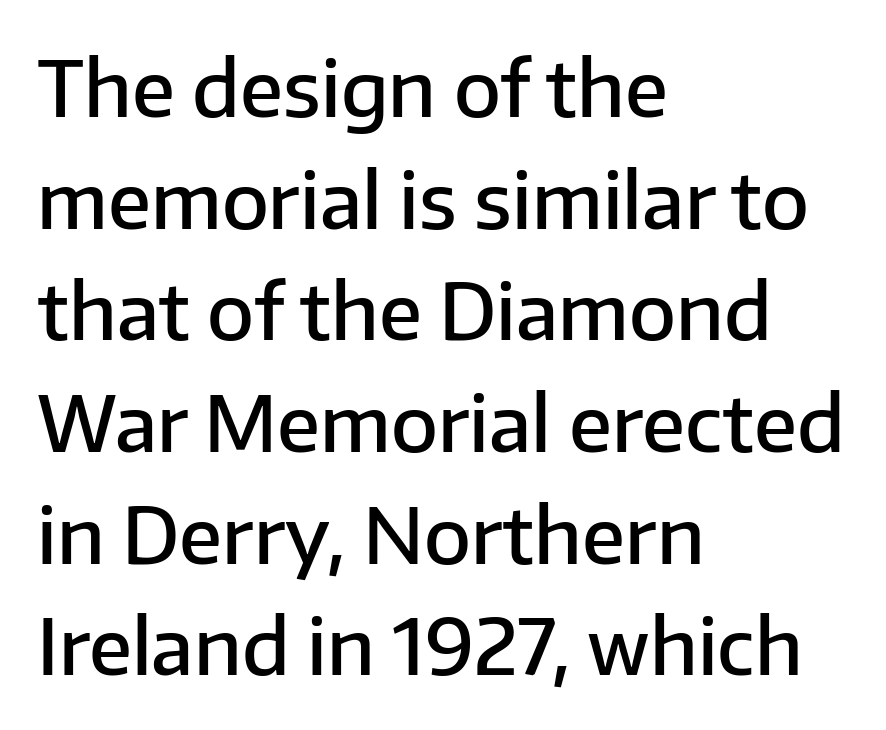
Q: Is the text bold? A: Semi-bold.
Q: Is the text italic (slanted)? A: No, it is upright.
Q: Is the typeface a serif or a sans-serif typeface? A: Sans-serif.
Q: Is the text underlined? A: No.
Q: How is the paragraph aligned? A: Left-aligned.
Q: Is the spacing between letters normal or unusually wide? A: Normal.
Q: Is the spacing between lines tight, normal or loose? A: Normal.
Q: Width (condensed, normal, or wide)? A: Normal.
Q: Stroke contrast? A: Low.
Q: x-height? A: Medium.
Q: Monospaced? A: No.
